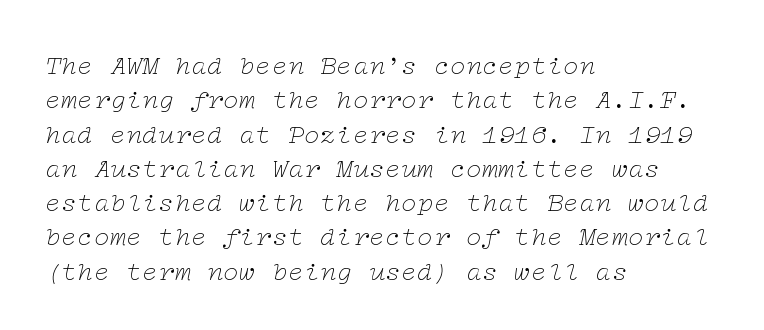
The image shows 27 px text type, italic (leaning right); set left-aligned, normal line spacing (1.27x), normal letter spacing, not underlined.
